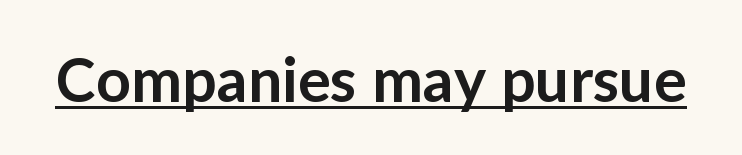
Q: Is the text bold? A: Semi-bold.
Q: Is the text italic (slanted)? A: No, it is upright.
Q: Is the typeface a serif or a sans-serif typeface? A: Sans-serif.
Q: Is the text underlined? A: Yes.
Q: Is the spacing between letters normal or unusually wide? A: Normal.
Q: Width (condensed, normal, or wide)? A: Normal.
Q: Stroke contrast? A: Low.
Q: x-height? A: Medium.
Q: Monospaced? A: No.
